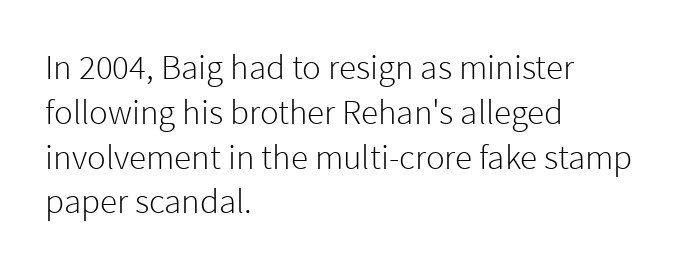
Honestly, there is no underline to notice here at all. This reads as an unemphasized weight, regular at the heaviest. Quick note: not italic, upright. A typesetter would call this proportional, since set widths differ per character.
